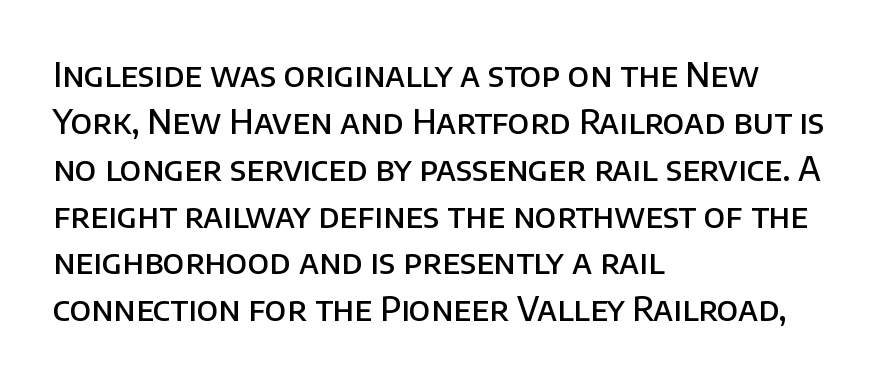
The type sits square on the baseline with zero lean. Weight: semibold (demi). If you measured baseline to baseline, you'd find a middling distance. Quick note: underline off. Students, note that the glyphs here touch the page at normal intervals. If you drew a ruler down the left edge, every line would touch it.
